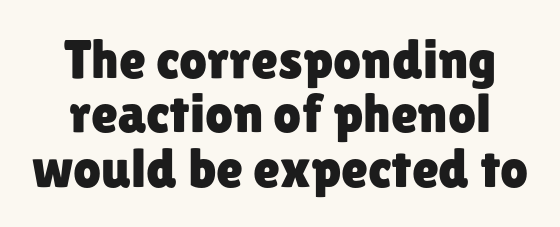
{"serif": "no", "italic": "no", "width": "normal", "stroke_contrast": "low", "x_height": "medium", "monospaced": "no", "underline": "no", "line_spacing": "tight", "line_spacing_ratio": 0.99, "letter_spacing": "normal", "letter_spacing_em": 0.0, "glyph_px": 55}
